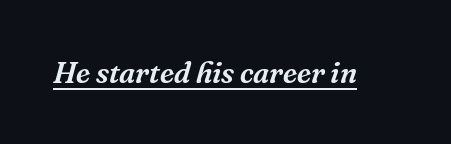
The image shows 30 px serif type, italic (leaning right); set normal letter spacing, underlined; medium stroke contrast and a medium x-height.
